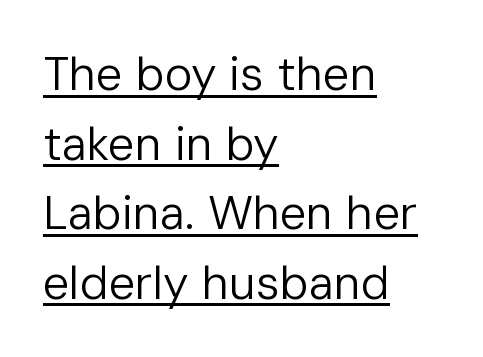
{"serif": "no", "italic": "no", "bold": "no", "weight": "regular", "width": "normal", "stroke_contrast": "low", "x_height": "medium", "monospaced": "no", "underline": "yes", "align": "left", "line_spacing": "normal", "line_spacing_ratio": 1.48, "letter_spacing": "normal", "letter_spacing_em": 0.0, "glyph_px": 47}
